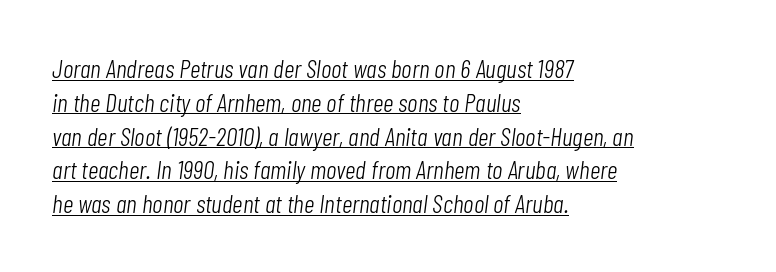
Q: Is the text bold? A: No.
Q: Is the text italic (slanted)? A: Yes, it leans right by about 7 degrees.
Q: Is the text underlined? A: Yes.
Q: How is the paragraph aligned? A: Left-aligned.
Q: Is the spacing between letters normal or unusually wide? A: Normal.
Q: Is the spacing between lines tight, normal or loose? A: Normal.
